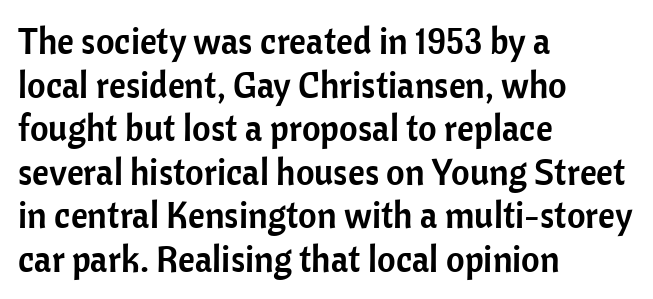
Examine the stroke ends and you'll find no serifs. This sample has the flowing, uneven cadence of proportional lettering. In terms of posture, this sample is upright. The rag falls on the right side of this text block. Inter-character spacing is left at the font's built-in metrics.
